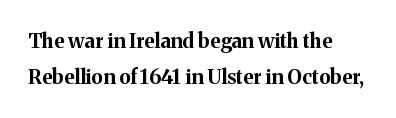
Q: Is the text bold? A: Yes.
Q: Is the text italic (slanted)? A: No, it is upright.
Q: Is the text underlined? A: No.
Q: How is the paragraph aligned? A: Left-aligned.
Q: Is the spacing between letters normal or unusually wide? A: Normal.
